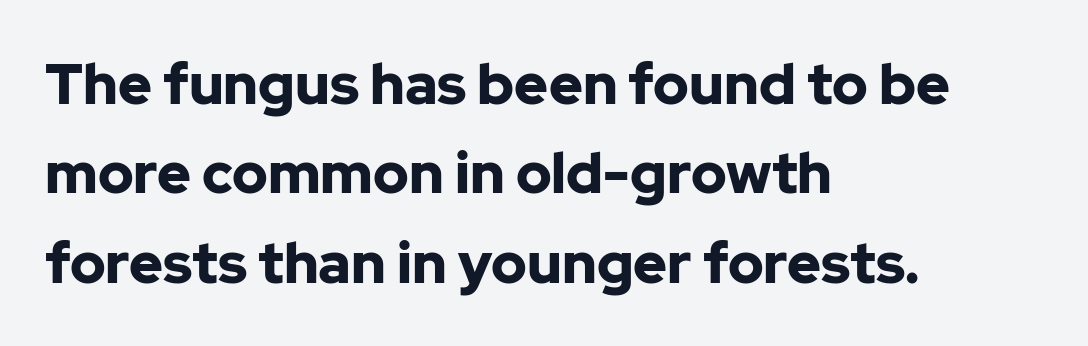
The image shows 57 px bold sans-serif type, upright; set left-aligned, normal line spacing (1.57x), normal letter spacing, not underlined; low stroke contrast and a medium x-height.
